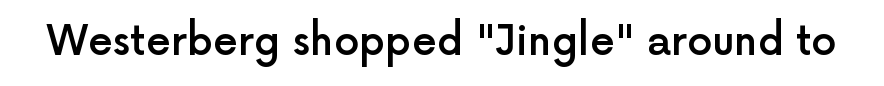
The image shows 40 px semibold sans-serif type, upright; set normal letter spacing, not underlined; a medium x-height.
